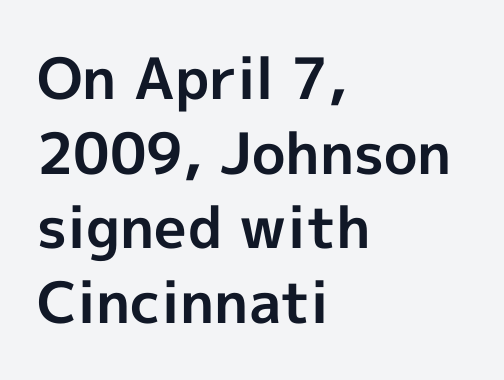
The image shows 57 px bold sans-serif type, upright; set left-aligned, normal line spacing (1.31x), normal letter spacing, not underlined; a medium x-height.
